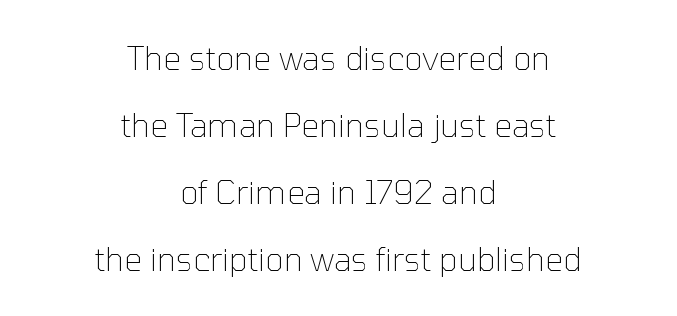
The image shows 32 px thin sans-serif type, upright; set centered, loose line spacing (2.09x), normal letter spacing, not underlined; low stroke contrast and a medium x-height.
